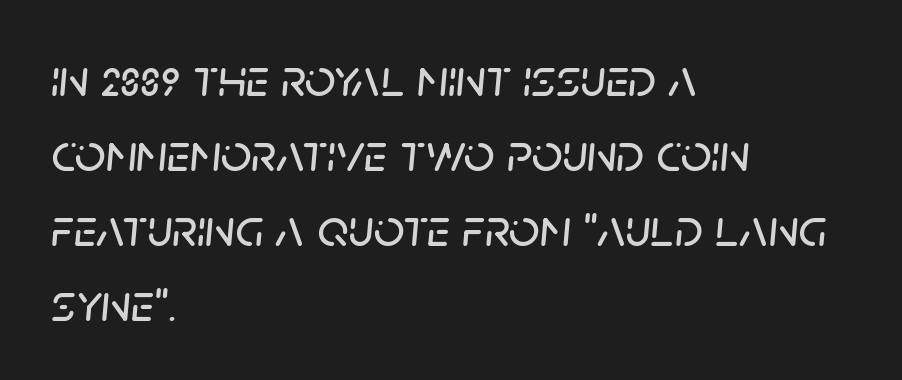
{"italic": "yes", "lean": "right", "slant_degrees": 5, "width": "normal", "stroke_contrast": "low", "x_height": "large", "monospaced": "no", "underline": "no", "align": "left", "line_spacing": "normal", "line_spacing_ratio": 1.39, "letter_spacing": "normal", "letter_spacing_em": 0.0, "glyph_px": 54}
